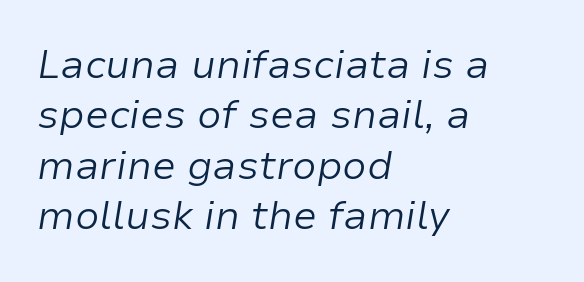
The image shows 40 px light type, italic (leaning right); set left-aligned, normal line spacing (1.26x), normal letter spacing, not underlined; low stroke contrast and a medium x-height.
